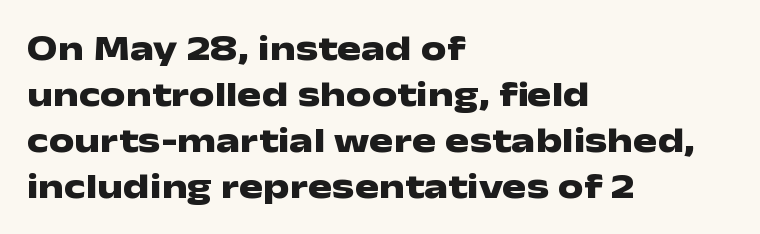
The image shows 36 px heavy, wide sans-serif type, upright; set left-aligned, normal line spacing (1.28x), normal letter spacing, not underlined; low stroke contrast and a medium x-height.
